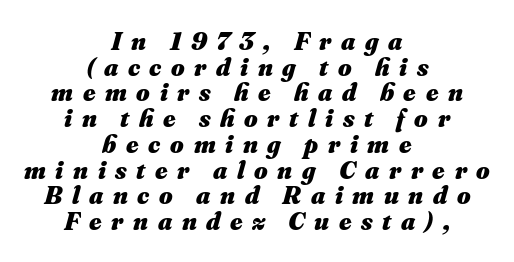
Look at the tracking — it's clearly loosened, letters drifting apart. The rag falls on both sides of this text block equally. Chunky letters — that's bold for sure. Descenders are the only things crossing below the line.
